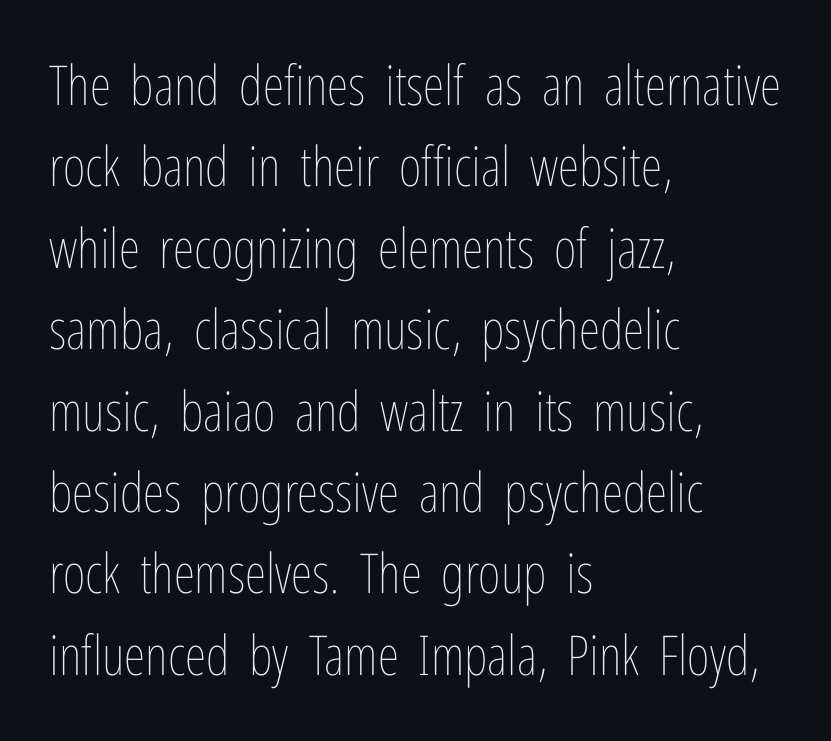
The image shows 55 px thin, condensed type, upright; set left-aligned, normal line spacing (1.48x), normal letter spacing, not underlined; low stroke contrast and a medium x-height.
